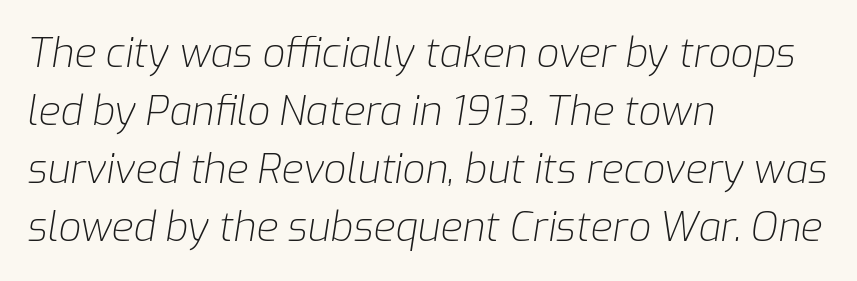
{"italic": "yes", "lean": "right", "slant_degrees": 9, "bold": "no", "weight": "light", "width": "normal", "stroke_contrast": "low", "x_height": "medium", "monospaced": "no", "underline": "no", "align": "left", "line_spacing": "normal", "line_spacing_ratio": 1.45, "letter_spacing": "normal", "letter_spacing_em": 0.0, "glyph_px": 40}
